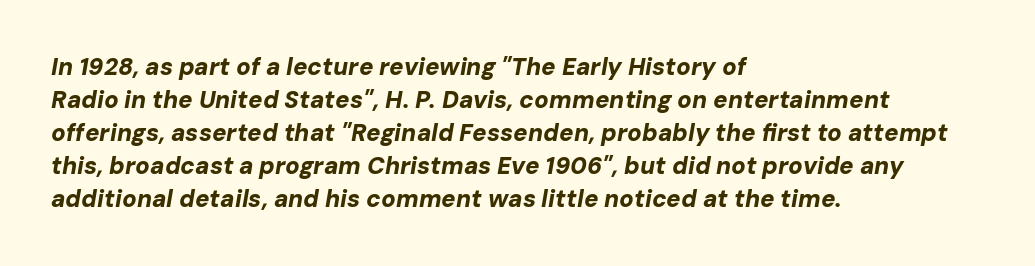
Each new line begins a customary step beneath the previous one. The lines are quadded left. Descenders are the only things crossing below the line. A typesetter would mark this as italic.
